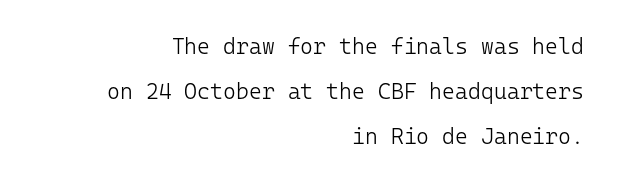
The image shows 22 px text type, upright; set right-aligned, loose line spacing (2.04x), normal letter spacing, not underlined.
